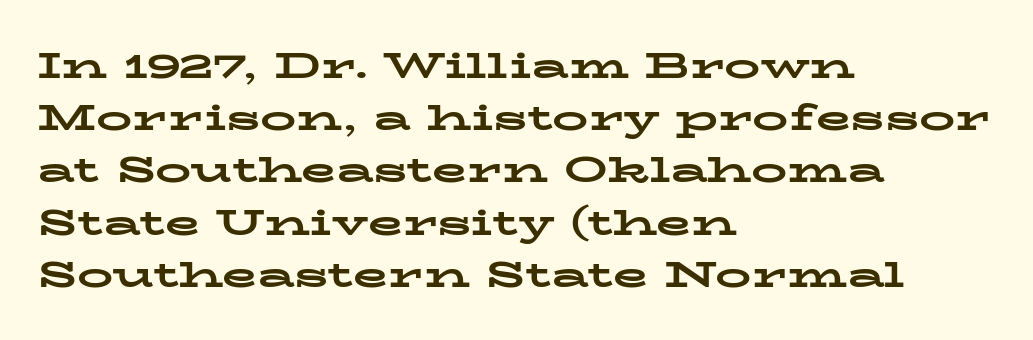
The image shows 36 px bold, wide serif type, upright; set left-aligned, normal line spacing (1.45x), normal letter spacing, not underlined; low stroke contrast and a medium x-height.
